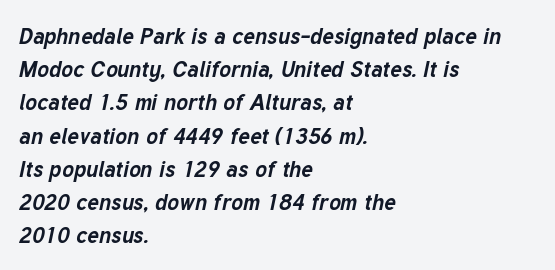
Q: Is the text bold? A: Yes.
Q: Is the text italic (slanted)? A: Yes, it leans right by about 12 degrees.
Q: Is the text underlined? A: No.
Q: How is the paragraph aligned? A: Left-aligned.
Q: Is the spacing between letters normal or unusually wide? A: Normal.
Q: Is the spacing between lines tight, normal or loose? A: Normal.
